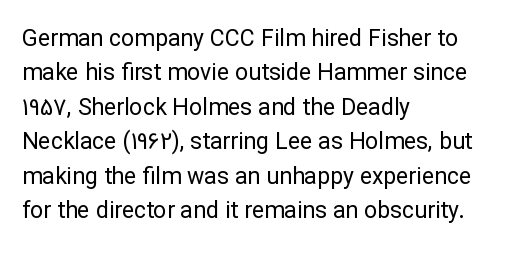
{"italic": "no", "bold": "no", "underline": "no", "align": "left", "line_spacing": "normal", "line_spacing_ratio": 1.5, "letter_spacing": "normal", "letter_spacing_em": 0.0, "glyph_px": 23}
